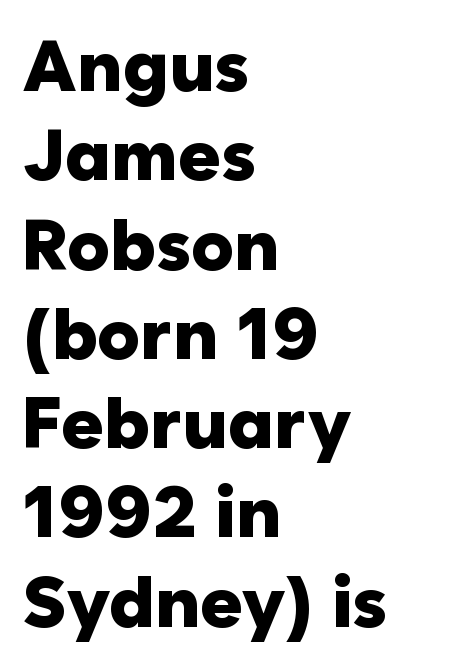
The image shows 72 px heavy sans-serif type, upright; set left-aligned, line spacing 1.24x, normal letter spacing, not underlined; low stroke contrast and a medium x-height.
